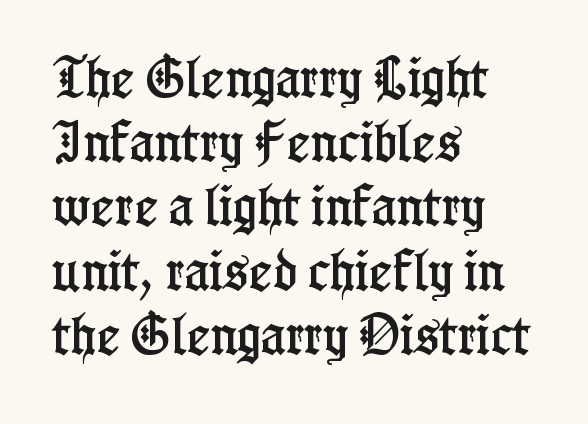
Q: Is the text italic (slanted)? A: No, it is upright.
Q: Is the typeface a serif or a sans-serif typeface? A: Serif.
Q: Is the text underlined? A: No.
Q: How is the paragraph aligned? A: Left-aligned.
Q: Is the spacing between letters normal or unusually wide? A: Normal.
Q: Is the spacing between lines tight, normal or loose? A: Normal.
Q: Width (condensed, normal, or wide)? A: Condensed.
Q: Stroke contrast? A: Low.
Q: x-height? A: Medium.
Q: Monospaced? A: No.
